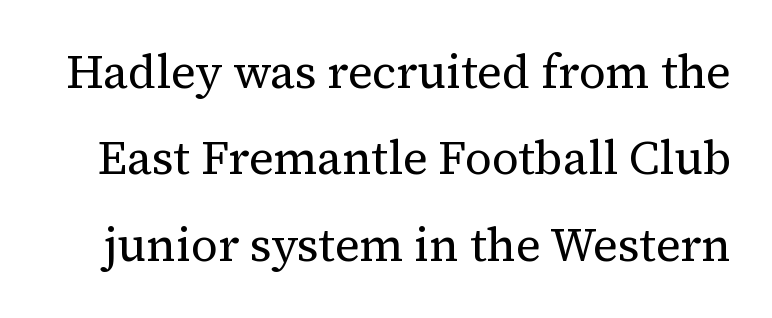
Q: Is the text bold? A: No.
Q: Is the text italic (slanted)? A: No, it is upright.
Q: Is the typeface a serif or a sans-serif typeface? A: Serif.
Q: Is the text underlined? A: No.
Q: Is the spacing between letters normal or unusually wide? A: Normal.
Q: Width (condensed, normal, or wide)? A: Normal.
Q: Stroke contrast? A: Medium.
Q: x-height? A: Medium.
Q: Monospaced? A: No.
